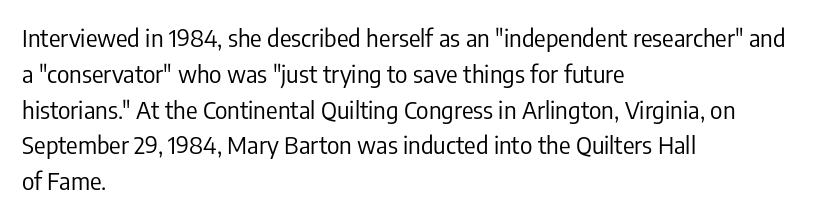
The setting favours the left margin, as ordinary paragraphs usually do. Upright lettering throughout. Letter spacing: default. No chunkiness to these letters — they're not bold.
